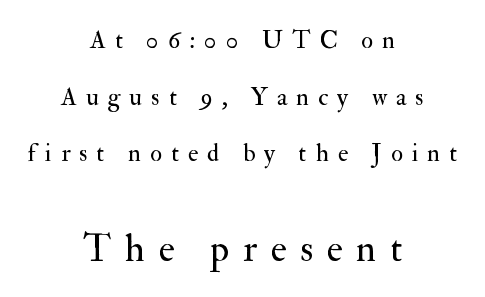
This is serif lettering, the kind often seen in printed books. Plain, unruled lines of type. Is the block centered? Yes — each line is placed symmetrically about the middle. Loosely led — the rows are spread out. Look at the glyph heights: the lower group is clearly the bigger setting. Weight: in the light-to-regular range.
